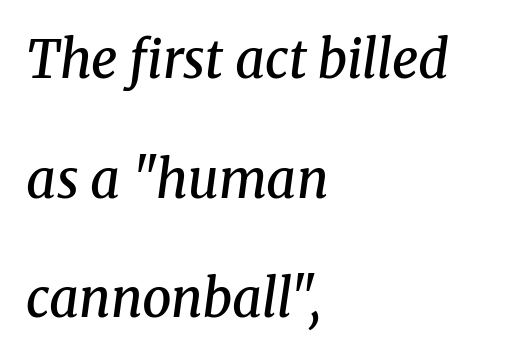
Q: Is the text bold? A: Semi-bold.
Q: Is the text italic (slanted)? A: Yes, it leans right by about 8 degrees.
Q: Is the typeface a serif or a sans-serif typeface? A: Serif.
Q: Is the text underlined? A: No.
Q: How is the paragraph aligned? A: Left-aligned.
Q: Is the spacing between letters normal or unusually wide? A: Normal.
Q: Is the spacing between lines tight, normal or loose? A: Loose.
Q: Width (condensed, normal, or wide)? A: Normal.
Q: Stroke contrast? A: Medium.
Q: x-height? A: Medium.
Q: Monospaced? A: No.
